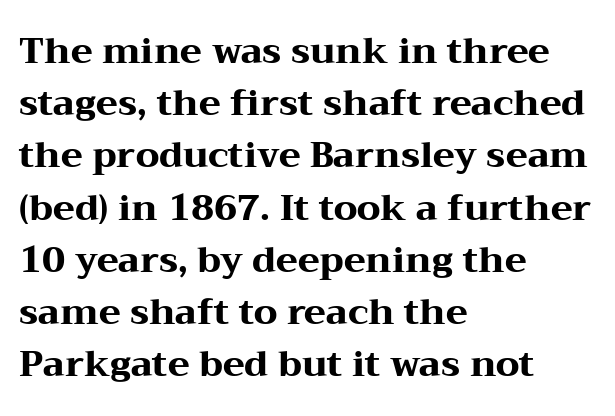
Q: Is the text bold? A: Yes.
Q: Is the text italic (slanted)? A: No, it is upright.
Q: Is the typeface a serif or a sans-serif typeface? A: Serif.
Q: Is the text underlined? A: No.
Q: How is the paragraph aligned? A: Left-aligned.
Q: Is the spacing between letters normal or unusually wide? A: Normal.
Q: Is the spacing between lines tight, normal or loose? A: Normal.
Q: Width (condensed, normal, or wide)? A: Wide.
Q: Stroke contrast? A: Medium.
Q: x-height? A: Medium.
Q: Monospaced? A: No.
